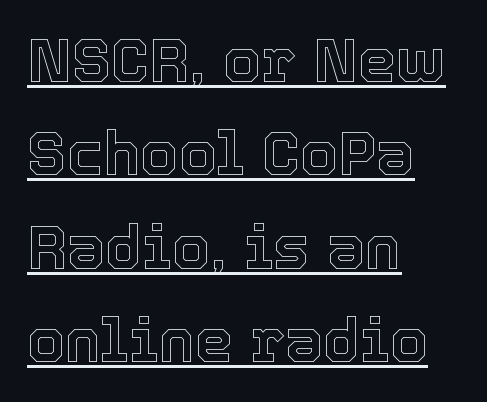
Q: Is the text italic (slanted)? A: No, it is upright.
Q: Is the text underlined? A: Yes.
Q: How is the paragraph aligned? A: Left-aligned.
Q: Is the spacing between letters normal or unusually wide? A: Normal.
Q: Is the spacing between lines tight, normal or loose? A: Normal.
Q: Width (condensed, normal, or wide)? A: Normal.
Q: x-height? A: Medium.
Q: Monospaced? A: No.
